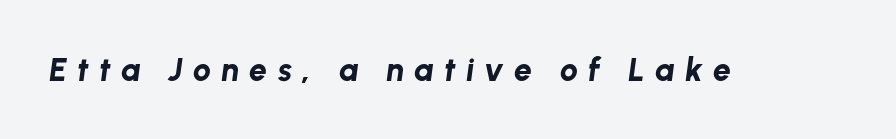
{"italic": "yes", "lean": "right", "slant_degrees": 8, "bold": "yes", "weight": "bold", "width": "normal", "stroke_contrast": "low", "x_height": "medium", "monospaced": "no", "underline": "no", "letter_spacing": "wide", "letter_spacing_em": 0.32, "glyph_px": 32}
